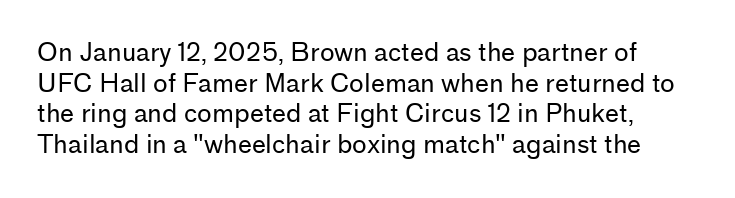
{"italic": "no", "bold": "no", "underline": "no", "line_spacing_ratio": 1.23, "letter_spacing": "normal", "letter_spacing_em": 0.0, "glyph_px": 25}
